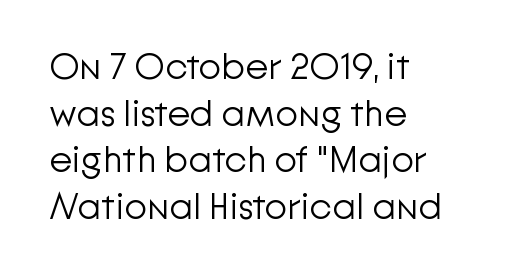
Q: Is the text bold? A: No.
Q: Is the text italic (slanted)? A: No, it is upright.
Q: Is the typeface a serif or a sans-serif typeface? A: Sans-serif.
Q: Is the text underlined? A: No.
Q: How is the paragraph aligned? A: Left-aligned.
Q: Is the spacing between letters normal or unusually wide? A: Normal.
Q: Is the spacing between lines tight, normal or loose? A: Normal.
Q: Width (condensed, normal, or wide)? A: Normal.
Q: Stroke contrast? A: Low.
Q: x-height? A: Medium.
Q: Monospaced? A: No.
